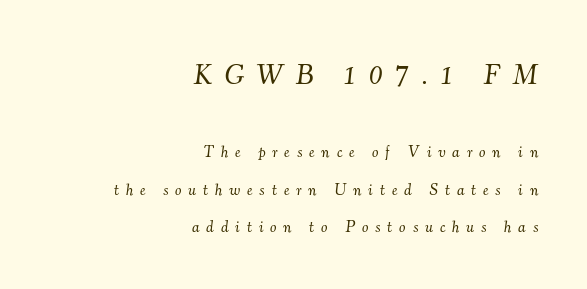
The image shows 28 px light serif type, italic (leaning right); set right-aligned, loose line spacing (2.35x), unusually wide letter spacing (+0.44 em), not underlined; the first (top) block is 1.75x larger; medium stroke contrast and a small x-height.
